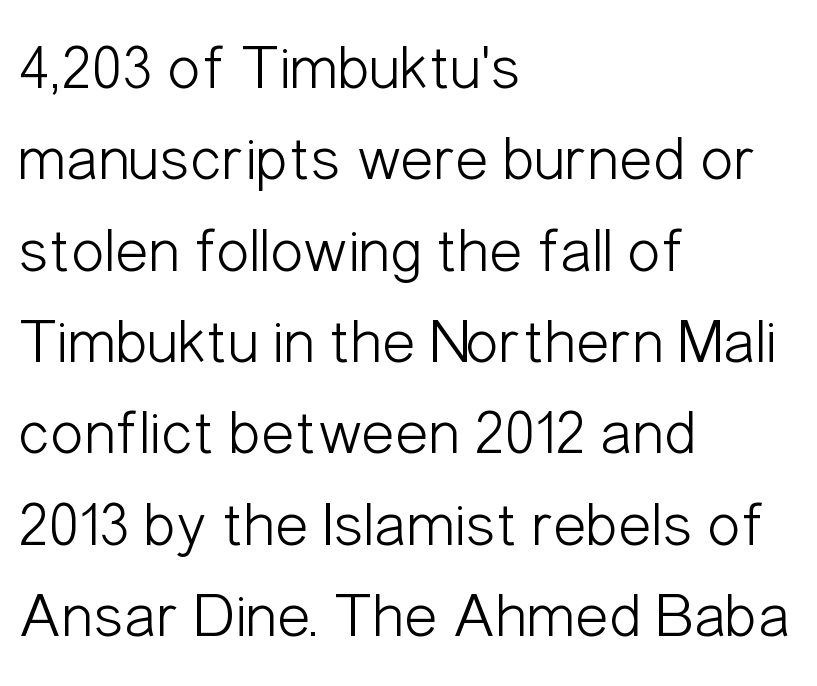
Q: Is the text bold? A: No.
Q: Is the text italic (slanted)? A: No, it is upright.
Q: Is the typeface a serif or a sans-serif typeface? A: Sans-serif.
Q: Is the text underlined? A: No.
Q: How is the paragraph aligned? A: Left-aligned.
Q: Is the spacing between letters normal or unusually wide? A: Normal.
Q: Is the spacing between lines tight, normal or loose? A: Normal.
Q: Width (condensed, normal, or wide)? A: Condensed.
Q: Stroke contrast? A: Low.
Q: x-height? A: Medium.
Q: Monospaced? A: No.
